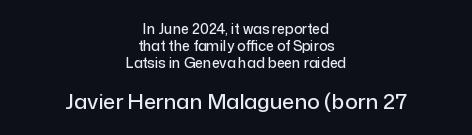
{"italic": "no", "underline": "no", "align": "center", "line_spacing_ratio": 1.23, "letter_spacing": "normal", "letter_spacing_em": 0.0, "larger_block": "second", "size_ratio": 1.5, "glyph_px": 21}
